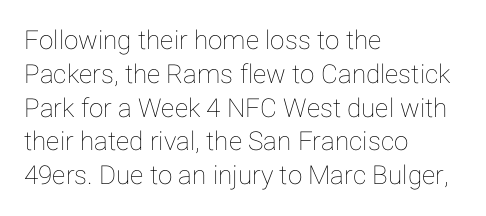
Q: Is the text italic (slanted)? A: No, it is upright.
Q: Is the text underlined? A: No.
Q: How is the paragraph aligned? A: Left-aligned.
Q: Is the spacing between letters normal or unusually wide? A: Normal.
Q: Is the spacing between lines tight, normal or loose? A: Normal.
